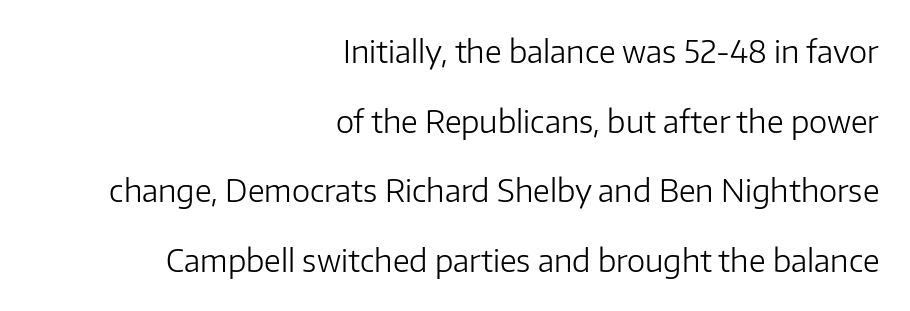
The image shows 31 px light sans-serif type, upright; set right-aligned, loose line spacing (2.25x), normal letter spacing, not underlined; low stroke contrast and a medium x-height.
